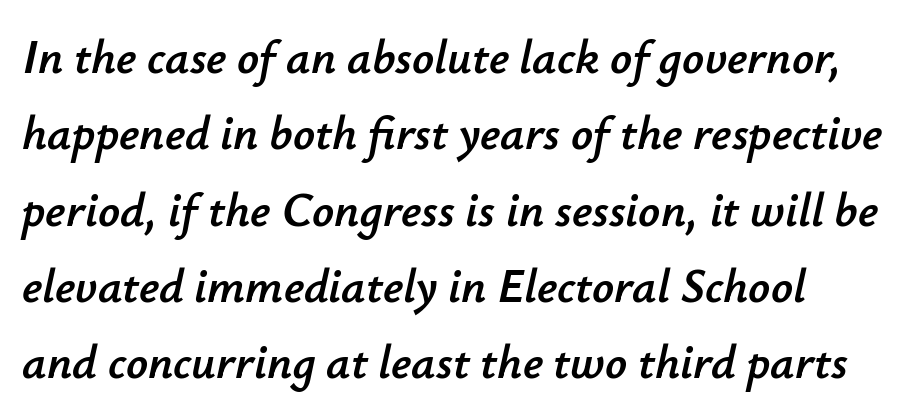
Q: Is the text italic (slanted)? A: Yes, it leans right by about 12 degrees.
Q: Is the text underlined? A: No.
Q: Is the spacing between letters normal or unusually wide? A: Normal.
Q: Is the spacing between lines tight, normal or loose? A: Normal.
Q: Width (condensed, normal, or wide)? A: Normal.
Q: Stroke contrast? A: Low.
Q: x-height? A: Small.
Q: Monospaced? A: No.
